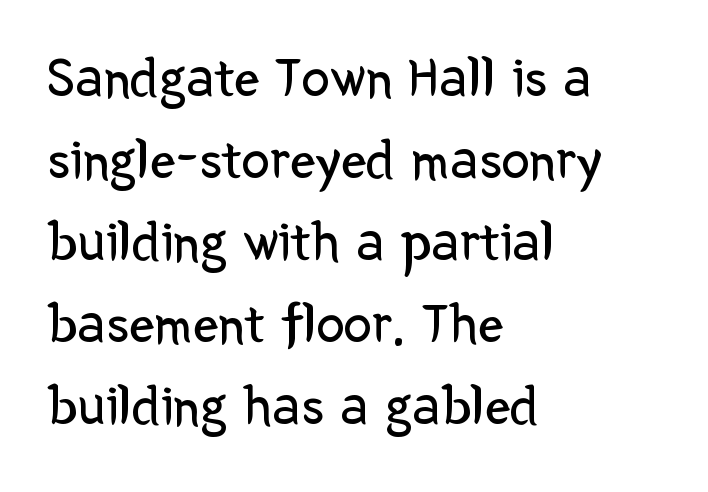
{"serif": "no", "italic": "no", "bold": "no", "weight": "regular", "width": "normal", "stroke_contrast": "low", "x_height": "medium", "monospaced": "no", "underline": "no", "align": "left", "line_spacing": "normal", "line_spacing_ratio": 1.44, "letter_spacing": "normal", "letter_spacing_em": 0.0, "glyph_px": 57}
